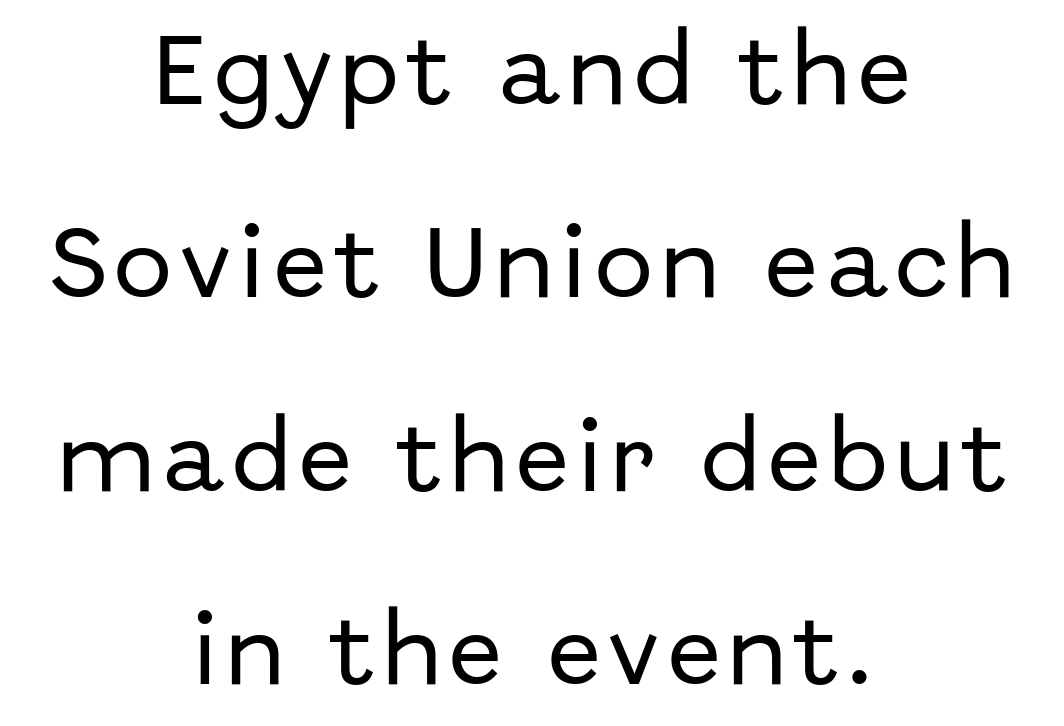
Q: Is the text italic (slanted)? A: No, it is upright.
Q: Is the typeface a serif or a sans-serif typeface? A: Sans-serif.
Q: Is the text underlined? A: No.
Q: How is the paragraph aligned? A: Centered.
Q: Is the spacing between lines tight, normal or loose? A: Loose.
Q: Width (condensed, normal, or wide)? A: Normal.
Q: Stroke contrast? A: Low.
Q: x-height? A: Medium.
Q: Monospaced? A: No.
